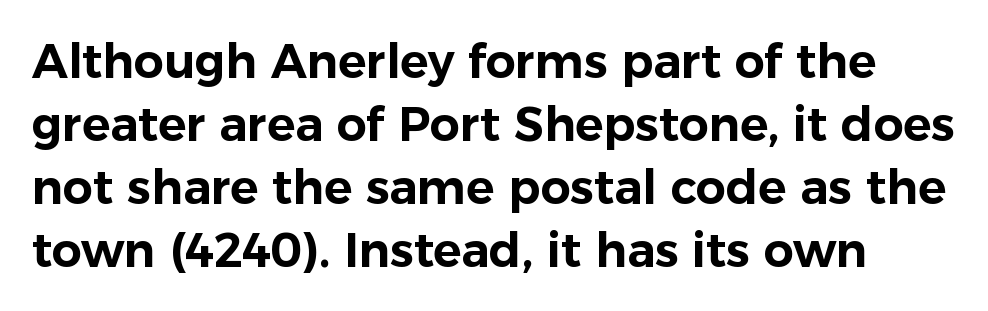
{"serif": "no", "italic": "no", "width": "normal", "stroke_contrast": "low", "x_height": "medium", "monospaced": "no", "underline": "no", "line_spacing": "normal", "line_spacing_ratio": 1.34, "letter_spacing": "normal", "letter_spacing_em": 0.0, "glyph_px": 47}
